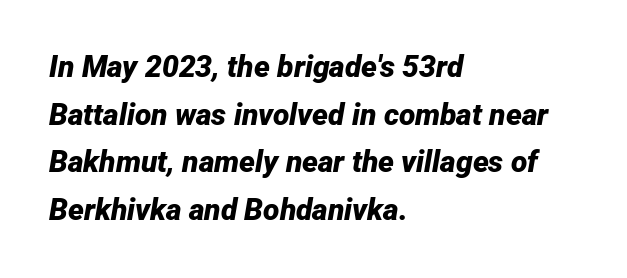
{"italic": "yes", "lean": "right", "slant_degrees": 12, "bold": "yes", "weight": "bold", "width": "normal", "stroke_contrast": "low", "x_height": "medium", "monospaced": "no", "underline": "no", "align": "left", "line_spacing": "normal", "line_spacing_ratio": 1.59, "letter_spacing": "normal", "letter_spacing_em": 0.0, "glyph_px": 30}
